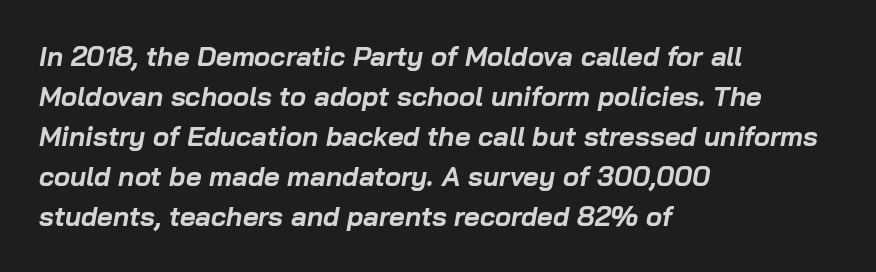
The image shows 27 px bold type, italic (leaning right); set left-aligned, normal line spacing (1.48x), normal letter spacing, not underlined.
